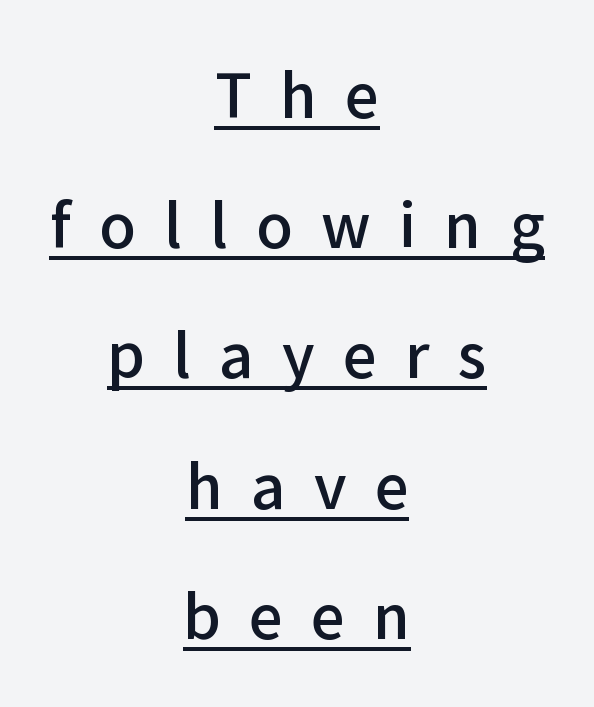
{"serif": "no", "italic": "no", "bold": "semi", "weight": "semibold", "width": "normal", "stroke_contrast": "low", "x_height": "medium", "monospaced": "no", "underline": "yes", "align": "center", "line_spacing": "loose", "line_spacing_ratio": 2.17, "letter_spacing": "wide", "letter_spacing_em": 0.47, "glyph_px": 60}
